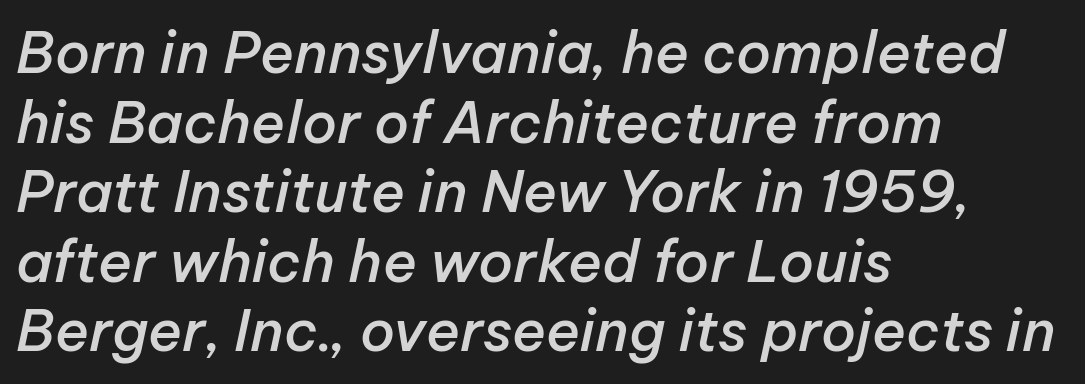
Think of a printed novel: that variable character pitch is what you see here. Glance below the letters and you will spot only blank space. The letters are slanted; this is an italic face. Weight: semibold (demi). A typesetter would call this zero additional tracking.
